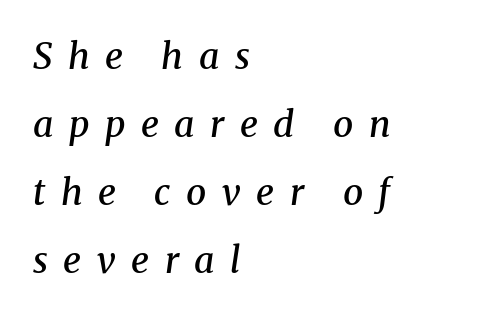
{"serif": "yes", "italic": "yes", "lean": "right", "slant_degrees": 8, "bold": "semi", "weight": "semibold", "width": "normal", "stroke_contrast": "medium", "x_height": "medium", "monospaced": "no", "underline": "no", "align": "left", "line_spacing_ratio": 1.89, "letter_spacing": "wide", "letter_spacing_em": 0.43, "glyph_px": 36}
